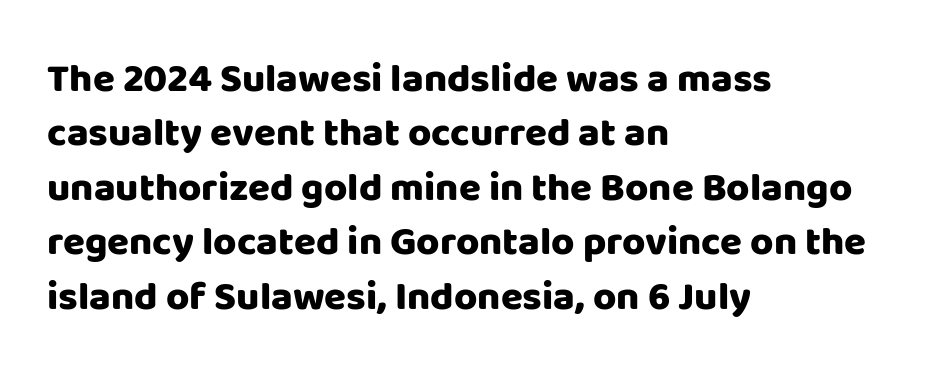
Normally led — the rows are evenly, conventionally spaced. This is sans-serif lettering, the kind often seen on screens and signage. Set as a true bold cut, around the 700 mark. Line starts are locked; line ends wander. A clean baseline with only descenders dipping below it. Posture: upright roman.
